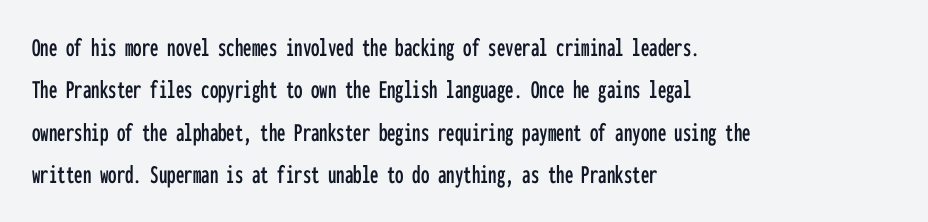
The image shows 27 px text type, upright; set left-aligned, normal line spacing (1.57x), normal letter spacing, not underlined.
